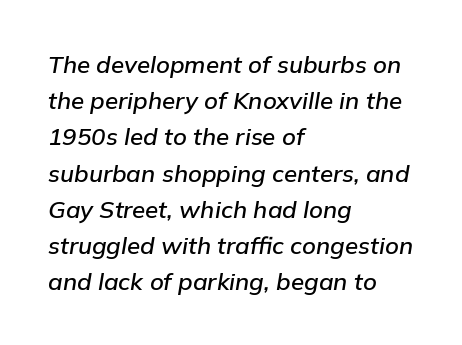
The image shows 24 px text type, italic (leaning right); set left-aligned, normal line spacing (1.51x), normal letter spacing, not underlined.
